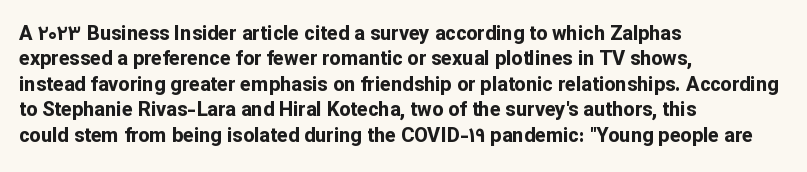
The image shows 20 px bold type, upright; set left-aligned, normal line spacing (1.27x), normal letter spacing, not underlined.
